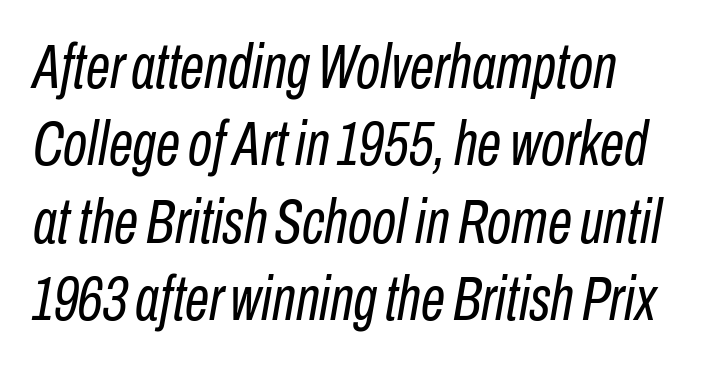
{"italic": "yes", "lean": "right", "slant_degrees": 10, "bold": "no", "weight": "regular", "width": "condensed", "stroke_contrast": "low", "x_height": "medium", "monospaced": "no", "underline": "no", "line_spacing": "normal", "line_spacing_ratio": 1.25, "letter_spacing": "normal", "letter_spacing_em": 0.0, "glyph_px": 62}
